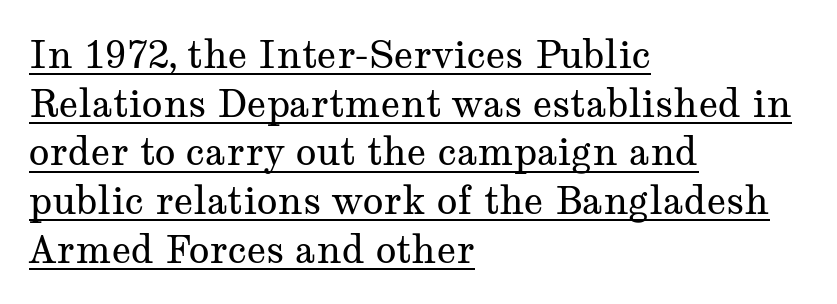
Tall strokes in this sample are plumb rather than angled. Classification — serif. Whoever set this chose a conventional vertical rhythm. Is this a fixed-width face? No — the glyphs have proportional, varying widths.
